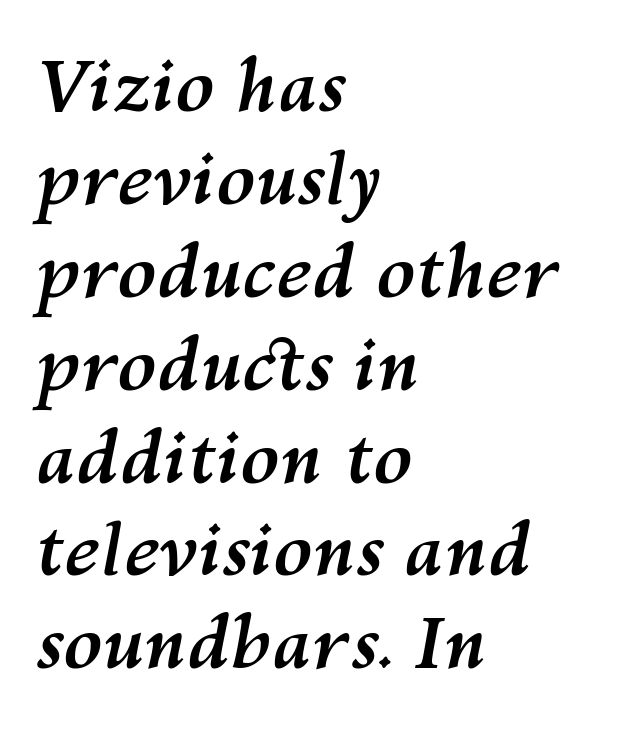
{"italic": "yes", "lean": "right", "slant_degrees": 10, "bold": "yes", "weight": "semibold", "width": "normal", "stroke_contrast": "medium", "x_height": "medium", "monospaced": "no", "underline": "no", "align": "left", "line_spacing": "normal", "line_spacing_ratio": 1.29, "letter_spacing": "normal", "letter_spacing_em": 0.0, "glyph_px": 72}
